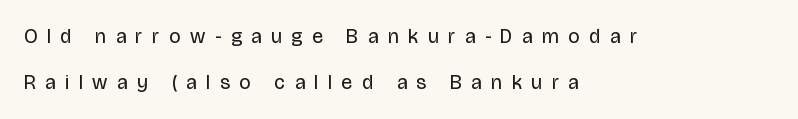
The vertical gap from one line to the next is large. Line starts are locked; line ends wander. Ordinary non-slanted type is in use. Lines of text with bare space underneath. The type is letterspaced generously, with wide tracking. A quiet, ordinary-to-light weight characterises the typeface.
